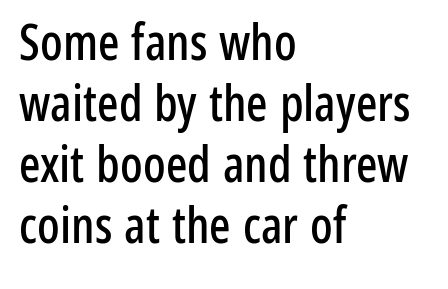
{"serif": "no", "italic": "no", "width": "condensed", "stroke_contrast": "low", "x_height": "medium", "monospaced": "no", "underline": "no", "align": "left", "line_spacing_ratio": 1.22, "letter_spacing": "normal", "letter_spacing_em": 0.0, "glyph_px": 50}
